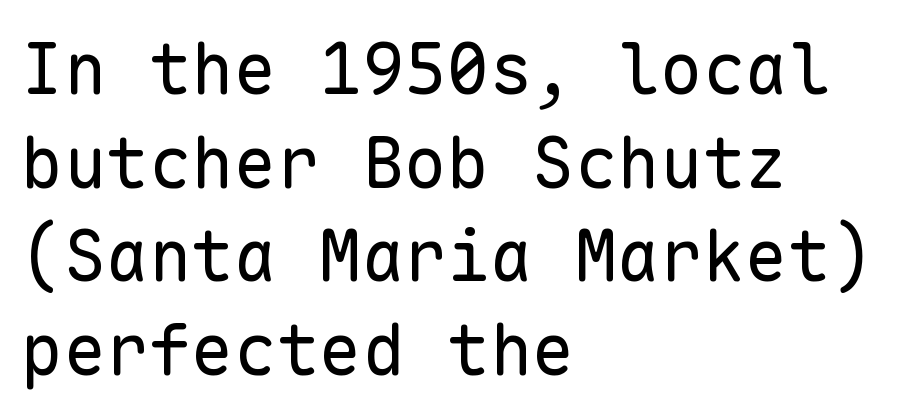
{"serif": "no", "italic": "no", "bold": "no", "weight": "regular", "width": "normal", "stroke_contrast": "low", "x_height": "medium", "monospaced": "yes", "underline": "no", "align": "left", "line_spacing": "normal", "line_spacing_ratio": 1.32, "letter_spacing": "normal", "letter_spacing_em": 0.0, "glyph_px": 71}
